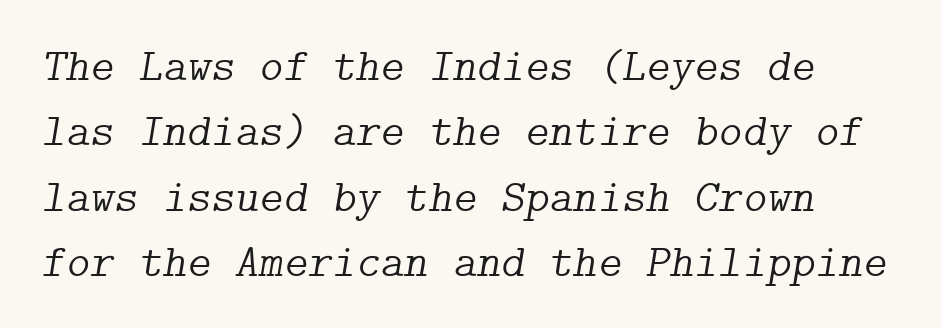
{"serif": "yes", "italic": "yes", "lean": "right", "slant_degrees": 9, "bold": "no", "weight": "light", "width": "normal", "stroke_contrast": "low", "x_height": "medium", "underline": "no", "align": "left", "line_spacing": "normal", "line_spacing_ratio": 1.42, "letter_spacing": "normal", "letter_spacing_em": 0.0, "glyph_px": 46}
